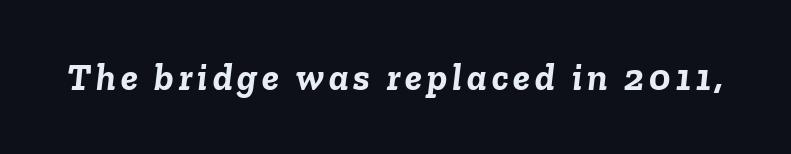
Looks like regular typesetting: each glyph gets only the width it needs. Rule under the text: the space is simply empty. Strong, thick strokes mark this as bold type. Observe the lean: these are italic letterforms.
